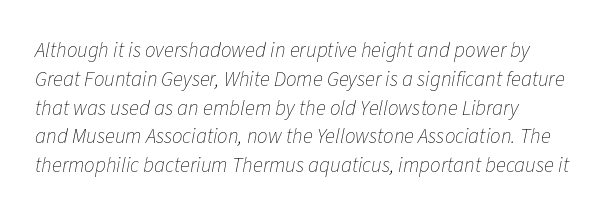
The image shows 21 px text type, italic (leaning right); set normal line spacing (1.37x), normal letter spacing, not underlined.
